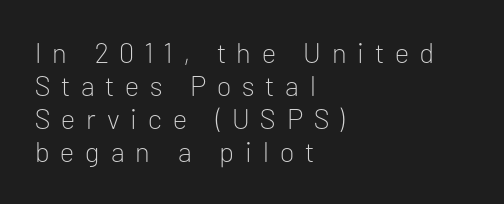
{"serif": "no", "italic": "no", "bold": "no", "weight": "light", "width": "normal", "stroke_contrast": "low", "x_height": "medium", "monospaced": "no", "underline": "no", "align": "left", "line_spacing_ratio": 1.18, "letter_spacing": "wide", "letter_spacing_em": 0.39, "glyph_px": 28}
